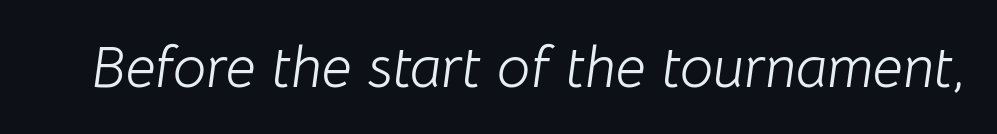
Varying glyph widths throughout — classic text-font behaviour. Is the type slanted? Yes — the strokes lean at a clear angle. Weight: regular or lighter. The space beneath each line is pristine and unruled. The horizontal fit of the characters is conventional and even.
